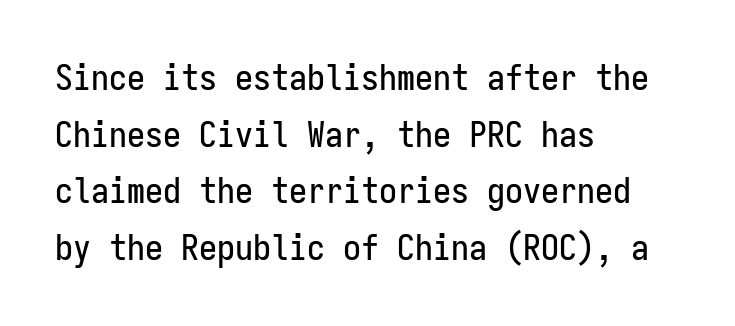
Each word holds together tightly as a unit, with standard inter-letter gaps. These lines are rendered in a fixed-pitch font. Notice how descenders clear the ascenders below comfortably — that's standard leading. Only glyphs here, with clear space below each row. Casual observation: everything's shoved over to the left.
